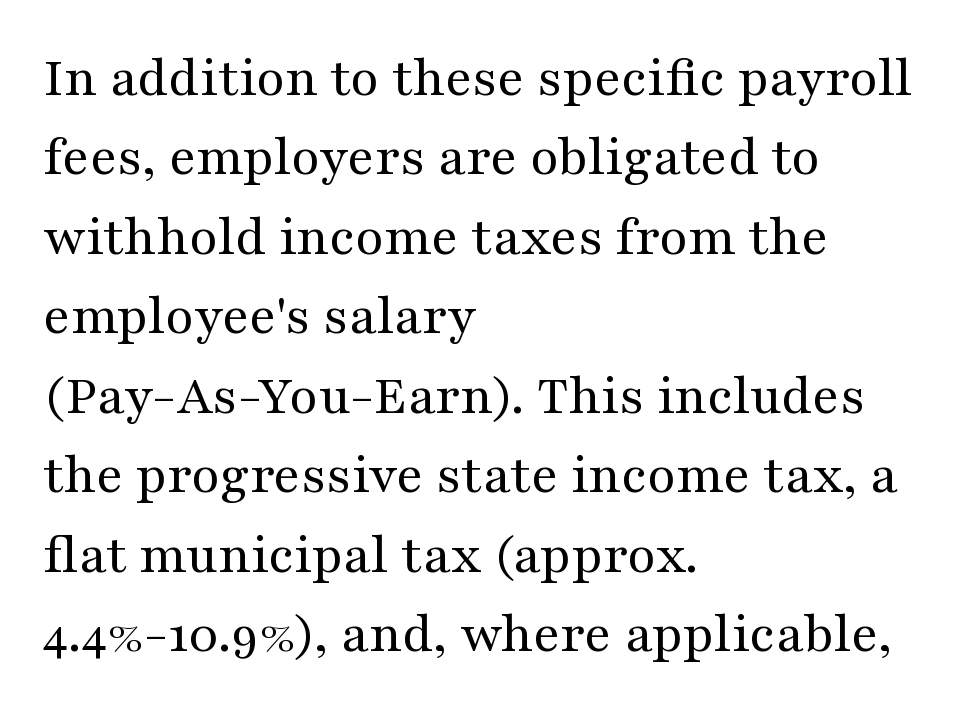
{"serif": "yes", "italic": "no", "bold": "no", "weight": "regular", "width": "wide", "stroke_contrast": "medium", "x_height": "medium", "monospaced": "no", "underline": "no", "align": "left", "line_spacing": "normal", "line_spacing_ratio": 1.37, "letter_spacing": "normal", "letter_spacing_em": 0.0, "glyph_px": 58}
